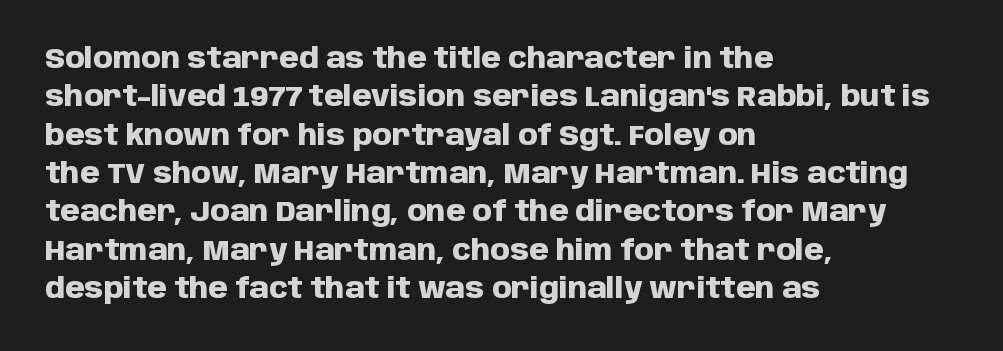
The image shows 28 px heavy sans-serif type, upright; set left-aligned, normal line spacing (1.37x), normal letter spacing, not underlined; low stroke contrast and a large x-height.
